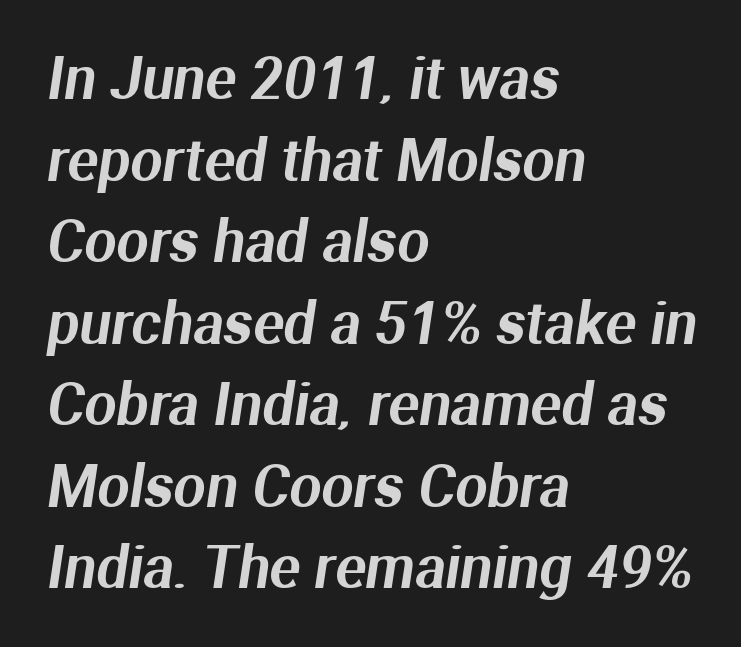
{"serif": "no", "width": "normal", "stroke_contrast": "medium", "x_height": "medium", "monospaced": "no", "underline": "no", "align": "left", "line_spacing": "normal", "line_spacing_ratio": 1.43, "letter_spacing": "normal", "letter_spacing_em": 0.0, "glyph_px": 57}
